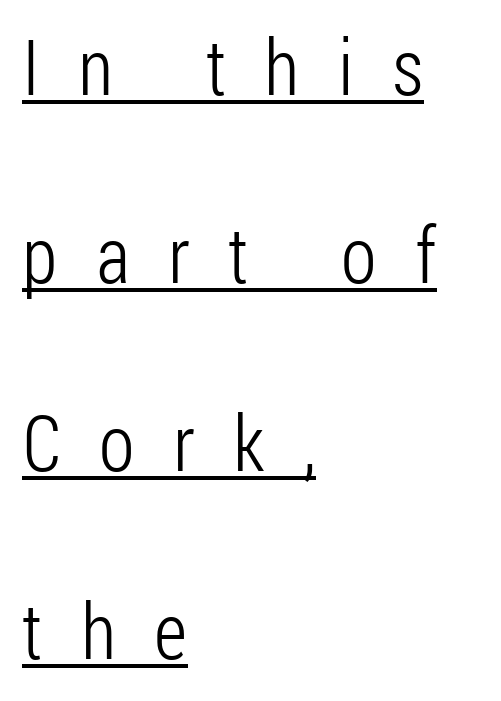
{"serif": "no", "italic": "no", "bold": "no", "weight": "light", "width": "condensed", "stroke_contrast": "low", "x_height": "medium", "monospaced": "no", "underline": "yes", "align": "left", "line_spacing": "loose", "line_spacing_ratio": 2.41, "letter_spacing": "wide", "letter_spacing_em": 0.49, "glyph_px": 78}
